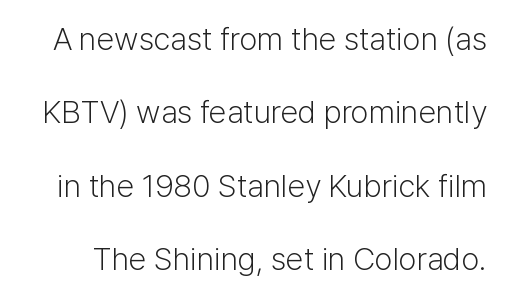
The vertical gap from one line to the next is large. Just letters on the line, the space beneath them empty. How are the letters spaced? Ordinarily, with no added tracking. This sample has the flowing, uneven cadence of proportional lettering. Do the letters lean? They stand straight. Vertical stems look standard width or narrower in stroke.
